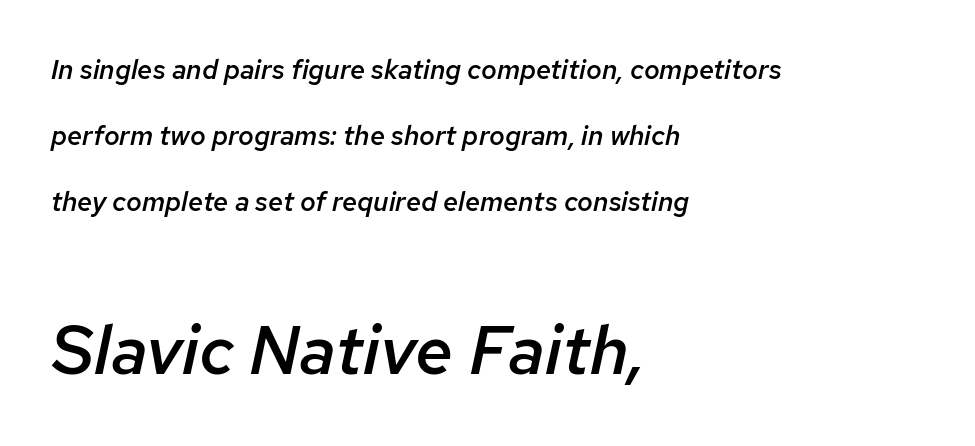
The image shows 68 px semibold type, italic (leaning right); set left-aligned, loose line spacing (2.45x), normal letter spacing, not underlined; the second (bottom) block is 2.52x larger; low stroke contrast and a medium x-height.
